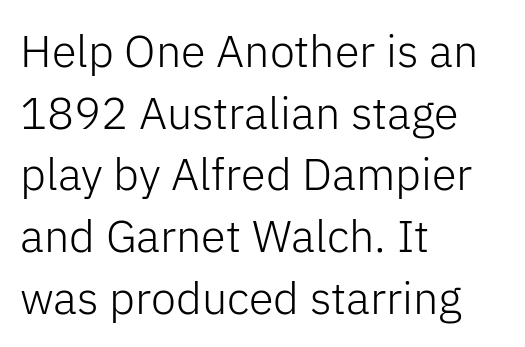
Q: Is the text bold? A: No.
Q: Is the text italic (slanted)? A: No, it is upright.
Q: Is the typeface a serif or a sans-serif typeface? A: Sans-serif.
Q: Is the text underlined? A: No.
Q: How is the paragraph aligned? A: Left-aligned.
Q: Is the spacing between letters normal or unusually wide? A: Normal.
Q: Is the spacing between lines tight, normal or loose? A: Normal.
Q: Width (condensed, normal, or wide)? A: Normal.
Q: Stroke contrast? A: Low.
Q: x-height? A: Medium.
Q: Monospaced? A: No.
